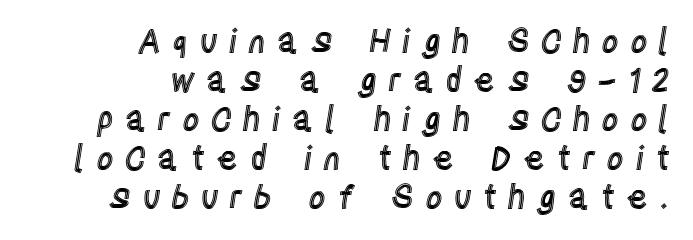
The glyphs are unaccompanied by any horizontal stroke below them. These lines are rendered in a variable-pitch font. The setting favours the right margin, as signatures and pull-quotes sometimes do. In terms of letterspacing, this is a distinctly airy, spread setting.
